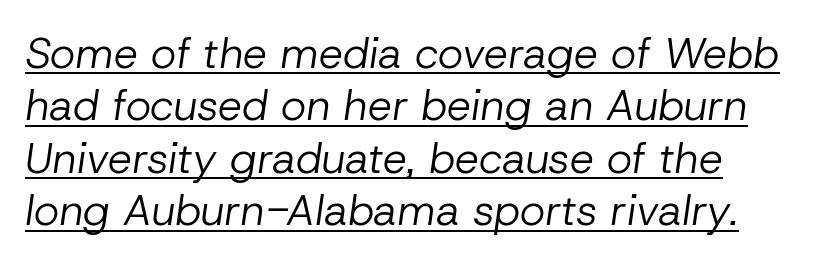
{"italic": "yes", "lean": "right", "slant_degrees": 8, "bold": "no", "weight": "regular", "width": "normal", "stroke_contrast": "low", "x_height": "medium", "monospaced": "no", "underline": "yes", "line_spacing_ratio": 1.22, "letter_spacing": "normal", "letter_spacing_em": 0.0, "glyph_px": 43}
